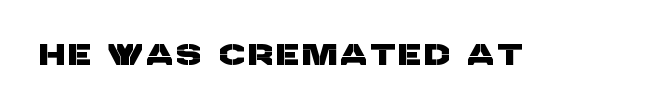
The image shows 30 px sans-serif type; set not underlined; low stroke contrast and a large x-height.
